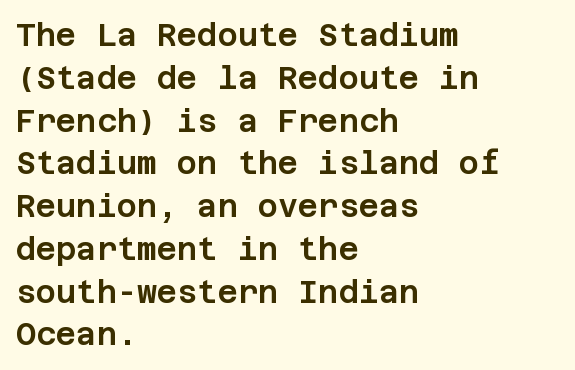
Q: Is the text italic (slanted)? A: No, it is upright.
Q: Is the typeface a serif or a sans-serif typeface? A: Sans-serif.
Q: Is the text underlined? A: No.
Q: How is the paragraph aligned? A: Left-aligned.
Q: Is the spacing between letters normal or unusually wide? A: Normal.
Q: Is the spacing between lines tight, normal or loose? A: Normal.
Q: Width (condensed, normal, or wide)? A: Normal.
Q: Stroke contrast? A: Low.
Q: x-height? A: Large.
